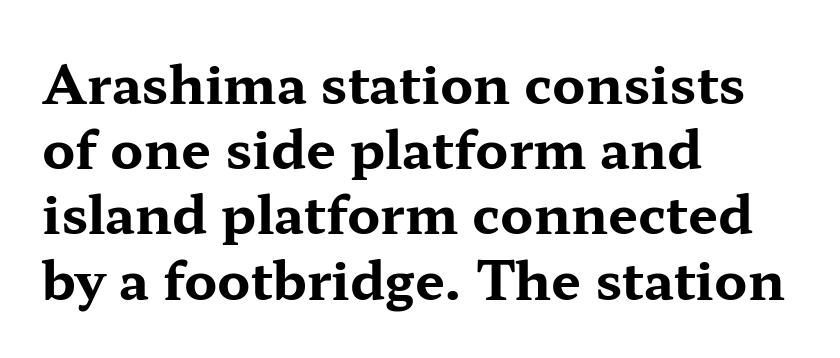
Q: Is the text bold? A: Yes.
Q: Is the text italic (slanted)? A: No, it is upright.
Q: Is the typeface a serif or a sans-serif typeface? A: Serif.
Q: Is the text underlined? A: No.
Q: How is the paragraph aligned? A: Left-aligned.
Q: Is the spacing between letters normal or unusually wide? A: Normal.
Q: Width (condensed, normal, or wide)? A: Wide.
Q: Stroke contrast? A: Medium.
Q: x-height? A: Medium.
Q: Monospaced? A: No.
